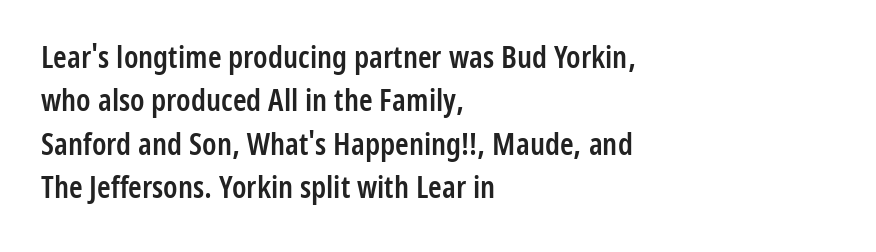
Q: Is the text bold? A: Semi-bold.
Q: Is the text italic (slanted)? A: No, it is upright.
Q: Is the typeface a serif or a sans-serif typeface? A: Sans-serif.
Q: Is the text underlined? A: No.
Q: How is the paragraph aligned? A: Left-aligned.
Q: Is the spacing between letters normal or unusually wide? A: Normal.
Q: Is the spacing between lines tight, normal or loose? A: Normal.
Q: Width (condensed, normal, or wide)? A: Condensed.
Q: Stroke contrast? A: Low.
Q: x-height? A: Medium.
Q: Monospaced? A: No.
